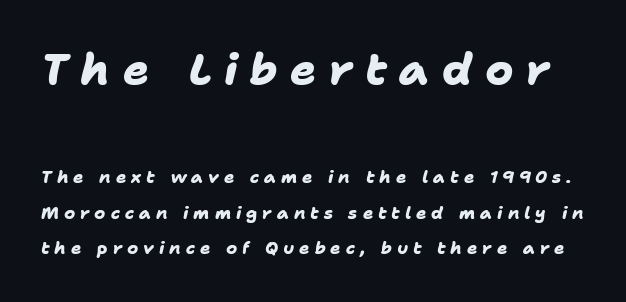
Varying glyph widths throughout — classic text-font behaviour. Widely set lines give the paragraph a tall, airy silhouette. Letter spacing: wide. The letters are bold, with thick, heavy strokes. Anything drawn beneath the words? Only blank space.
